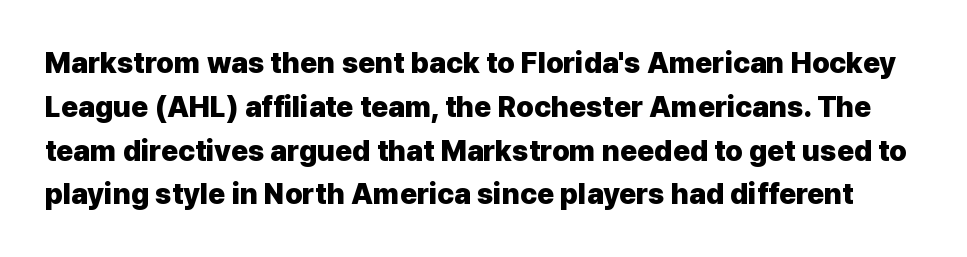
The image shows 29 px heavy sans-serif type, upright; set normal line spacing (1.51x), normal letter spacing, not underlined; low stroke contrast and a medium x-height.
